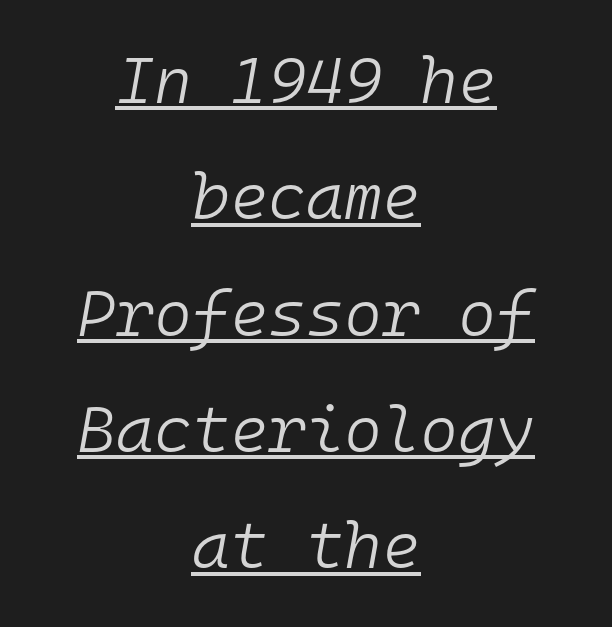
Underline: present. The paragraph shown floats in the horizontal middle. This is oblique type, the kind used for emphasis or titles. Monospaced: the letters line up in strict vertical columns. Look at the tracking — it's just the regular setting, nothing added. Unbolded letterforms with no extra heft.
